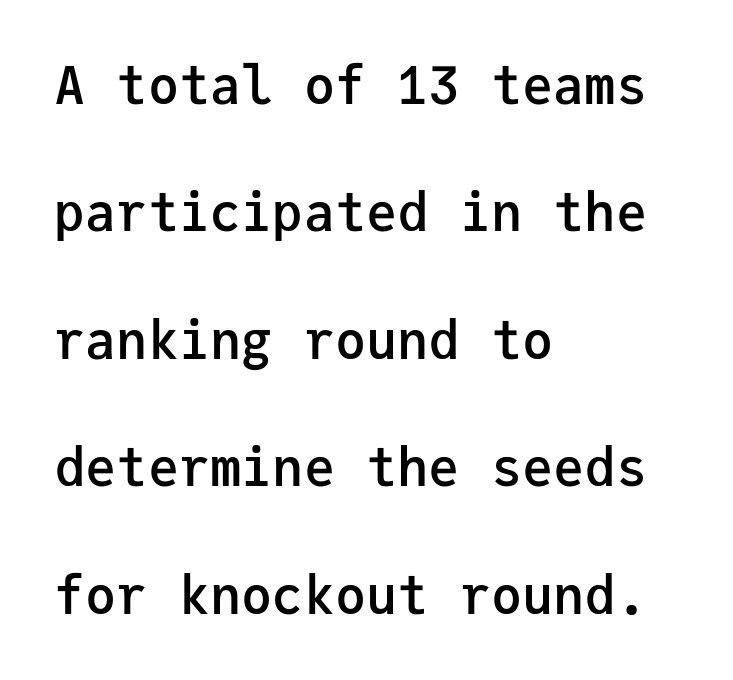
Q: Is the text bold? A: Semi-bold.
Q: Is the text italic (slanted)? A: No, it is upright.
Q: Is the typeface a serif or a sans-serif typeface? A: Sans-serif.
Q: Is the text underlined? A: No.
Q: How is the paragraph aligned? A: Left-aligned.
Q: Is the spacing between letters normal or unusually wide? A: Normal.
Q: Is the spacing between lines tight, normal or loose? A: Loose.
Q: Width (condensed, normal, or wide)? A: Normal.
Q: Stroke contrast? A: Low.
Q: x-height? A: Medium.
Q: Monospaced? A: Yes.
